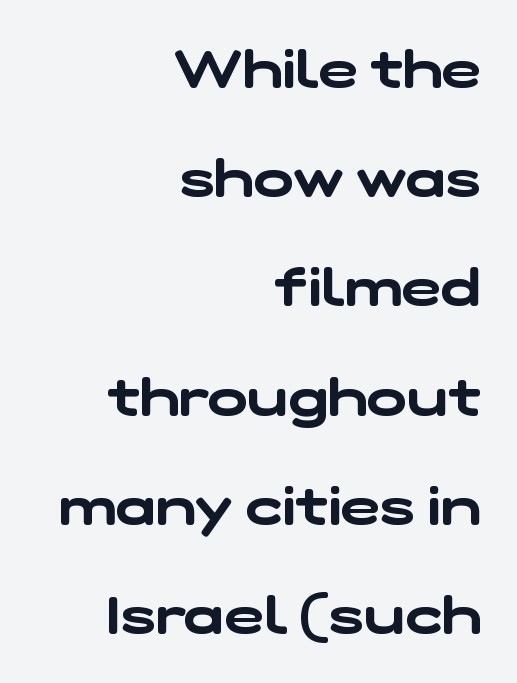
{"serif": "no", "width": "wide", "stroke_contrast": "low", "x_height": "medium", "monospaced": "no", "underline": "no", "align": "right", "line_spacing": "loose", "line_spacing_ratio": 2.06, "letter_spacing": "normal", "letter_spacing_em": 0.0, "glyph_px": 53}
